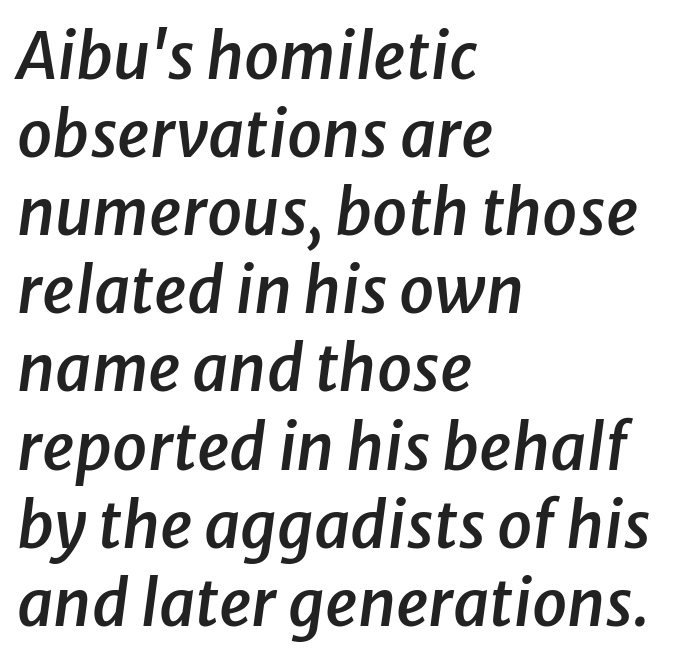
The paragraph has a hard left edge and a soft right edge. These lines carry some extra weight — a demibold, not a full bold. The letters sit at their default tracking, neither squeezed nor spread. The letters advance in unequal steps, a hallmark of proportional type. Posture: slanted.
